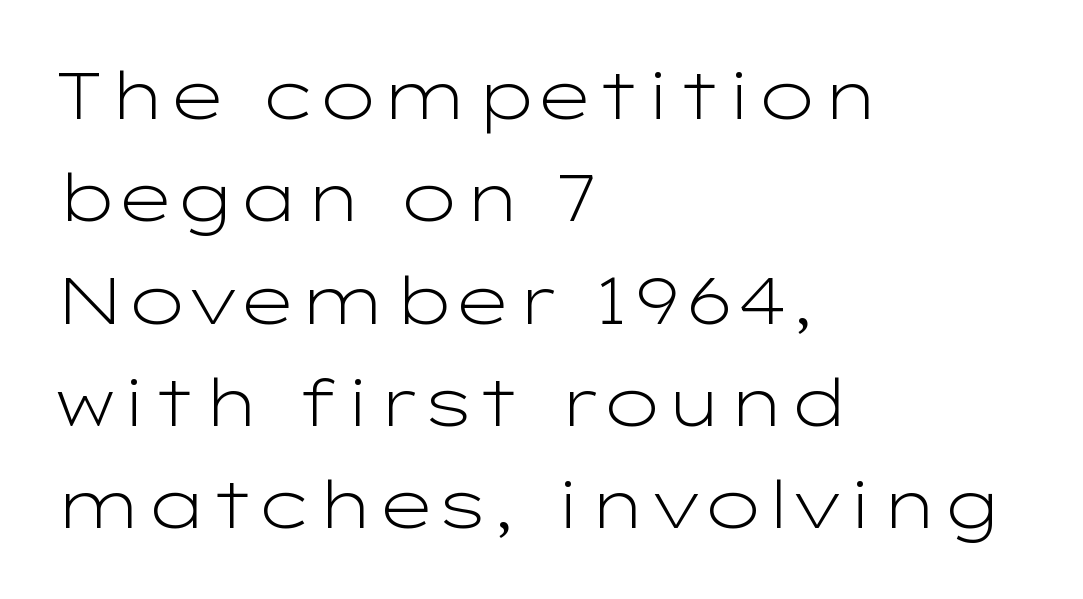
{"serif": "no", "italic": "no", "bold": "no", "weight": "light", "width": "wide", "stroke_contrast": "low", "x_height": "medium", "monospaced": "no", "underline": "no", "align": "left", "line_spacing": "normal", "line_spacing_ratio": 1.55, "letter_spacing": "normal", "letter_spacing_em": 0.0, "glyph_px": 66}
